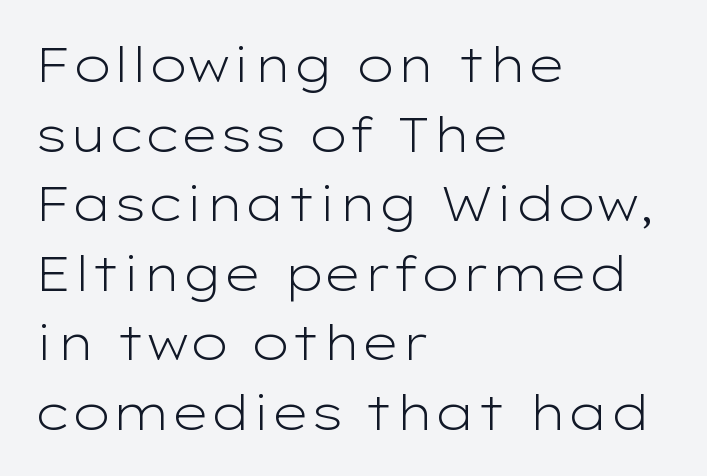
{"serif": "no", "italic": "no", "bold": "no", "weight": "light", "width": "wide", "stroke_contrast": "low", "x_height": "medium", "monospaced": "no", "underline": "no", "align": "left", "line_spacing": "normal", "line_spacing_ratio": 1.45, "letter_spacing": "normal", "letter_spacing_em": 0.0, "glyph_px": 48}
